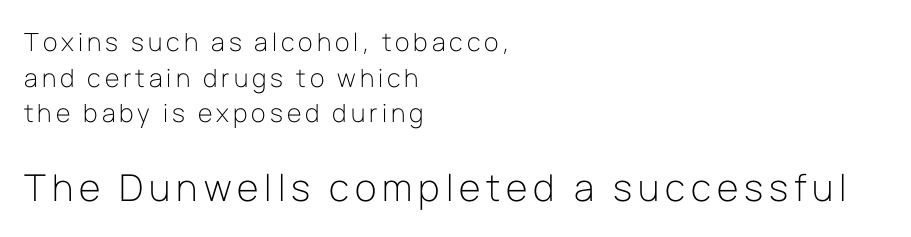
The image shows 37 px light sans-serif type, upright; set left-aligned, normal line spacing (1.43x), not underlined; the second (bottom) block is 1.48x larger; low stroke contrast and a medium x-height.
